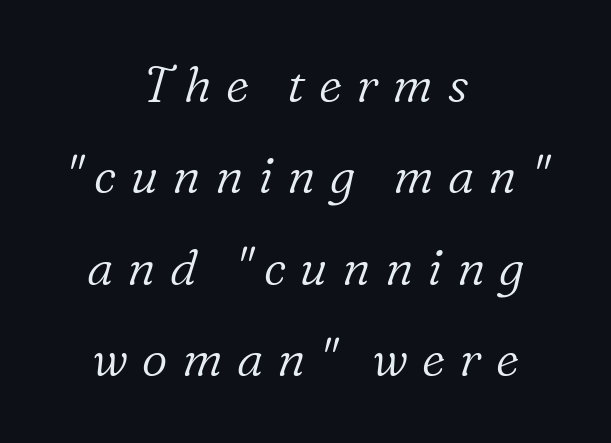
Q: Is the text bold? A: No.
Q: Is the text italic (slanted)? A: Yes, it leans right by about 16 degrees.
Q: Is the typeface a serif or a sans-serif typeface? A: Serif.
Q: Is the text underlined? A: No.
Q: How is the paragraph aligned? A: Centered.
Q: Is the spacing between letters normal or unusually wide? A: Unusually wide.
Q: Width (condensed, normal, or wide)? A: Normal.
Q: Stroke contrast? A: Low.
Q: x-height? A: Medium.
Q: Monospaced? A: No.
